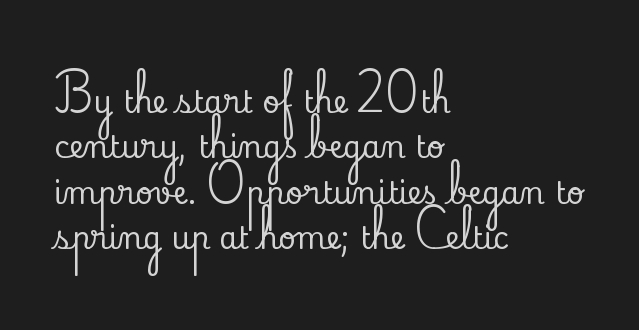
{"serif": "yes", "italic": "no", "width": "normal", "stroke_contrast": "low", "x_height": "small", "monospaced": "no", "underline": "no", "align": "left", "line_spacing": "normal", "line_spacing_ratio": 1.51, "letter_spacing": "normal", "letter_spacing_em": 0.0, "glyph_px": 30}
